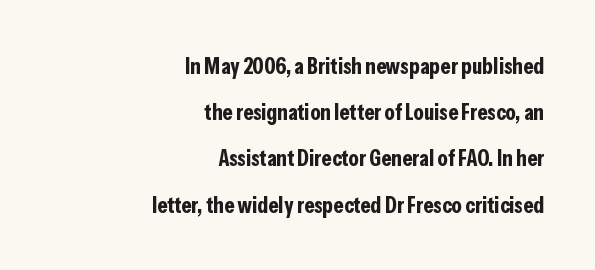
The image shows 23 px bold type, upright; set right-aligned, loose line spacing (2.01x), normal letter spacing, not underlined.
